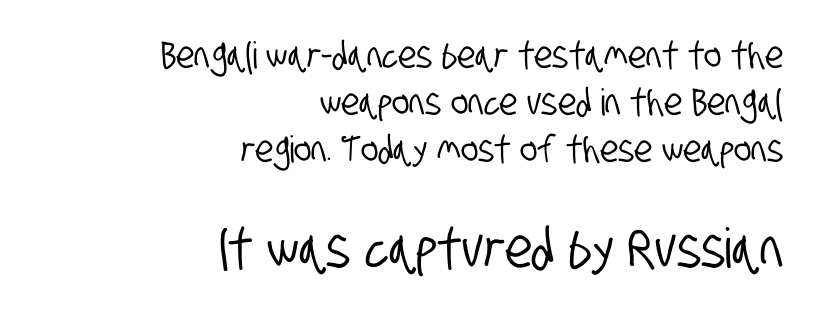
This block has exactly the height ordinary leading produces. Top chunk: small. Bottom chunk: large. These lines keep a tight, regular rhythm from letter to letter. Character widths vary here, with narrow letters taking less room than wide ones. The baseline area is clear.
